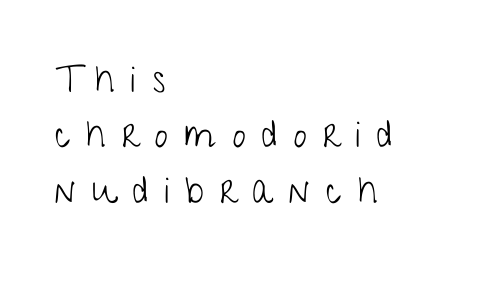
{"serif": "no", "italic": "no", "bold": "no", "weight": "light", "width": "condensed", "stroke_contrast": "low", "x_height": "medium", "monospaced": "no", "underline": "no", "align": "left", "line_spacing": "normal", "line_spacing_ratio": 1.5, "letter_spacing": "wide", "letter_spacing_em": 0.45, "glyph_px": 37}
